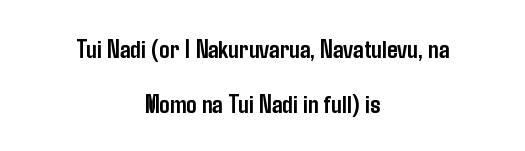
Q: Is the text bold? A: Yes.
Q: Is the text italic (slanted)? A: No, it is upright.
Q: Is the text underlined? A: No.
Q: How is the paragraph aligned? A: Centered.
Q: Is the spacing between letters normal or unusually wide? A: Normal.
Q: Is the spacing between lines tight, normal or loose? A: Loose.
